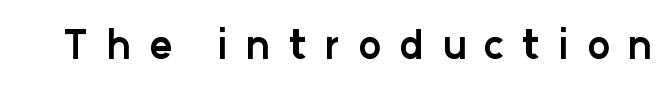
The image shows 39 px bold sans-serif type, upright; set unusually wide letter spacing (+0.46 em), not underlined; low stroke contrast and a medium x-height.
